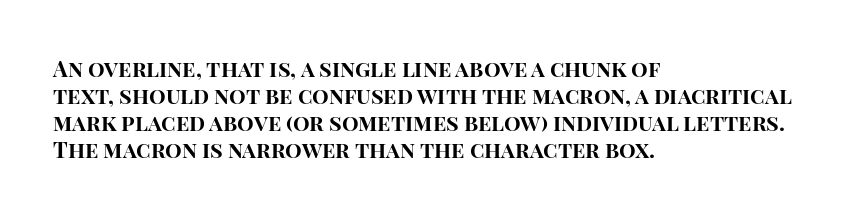
Q: Is the text bold? A: Yes.
Q: Is the text italic (slanted)? A: No, it is upright.
Q: Is the text underlined? A: No.
Q: How is the paragraph aligned? A: Left-aligned.
Q: Is the spacing between letters normal or unusually wide? A: Normal.
